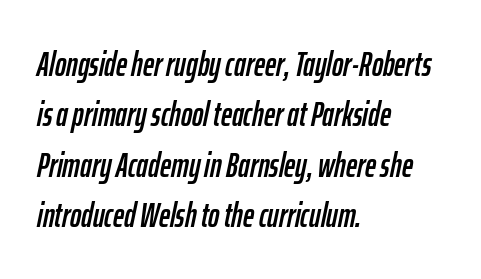
Q: Is the text italic (slanted)? A: Yes, it leans right by about 12 degrees.
Q: Is the text underlined? A: No.
Q: How is the paragraph aligned? A: Left-aligned.
Q: Is the spacing between letters normal or unusually wide? A: Normal.
Q: Is the spacing between lines tight, normal or loose? A: Normal.
Q: Width (condensed, normal, or wide)? A: Condensed.
Q: Stroke contrast? A: Low.
Q: x-height? A: Medium.
Q: Monospaced? A: No.
